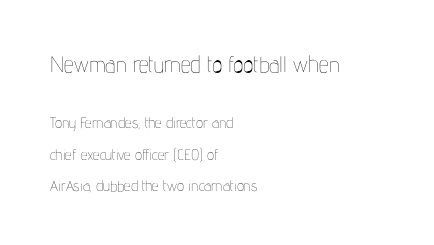
{"italic": "no", "bold": "no", "underline": "no", "align": "left", "line_spacing": "loose", "line_spacing_ratio": 2.08, "letter_spacing": "normal", "letter_spacing_em": 0.0, "larger_block": "first", "size_ratio": 1.47, "glyph_px": 22}
